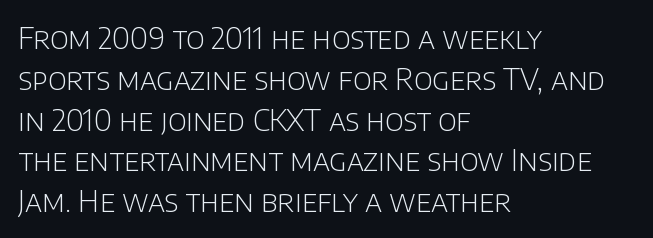
Q: Is the text bold? A: No.
Q: Is the text italic (slanted)? A: No, it is upright.
Q: Is the typeface a serif or a sans-serif typeface? A: Sans-serif.
Q: Is the text underlined? A: No.
Q: How is the paragraph aligned? A: Left-aligned.
Q: Is the spacing between letters normal or unusually wide? A: Normal.
Q: Is the spacing between lines tight, normal or loose? A: Normal.
Q: Width (condensed, normal, or wide)? A: Normal.
Q: Stroke contrast? A: Low.
Q: x-height? A: Large.
Q: Monospaced? A: No.
